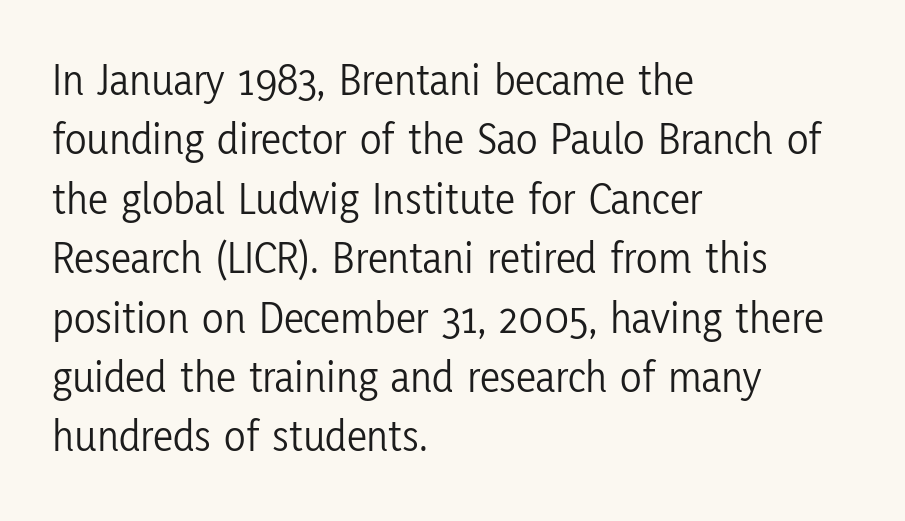
{"serif": "no", "italic": "no", "bold": "no", "weight": "light", "width": "condensed", "stroke_contrast": "low", "x_height": "medium", "monospaced": "no", "underline": "no", "align": "left", "line_spacing": "normal", "line_spacing_ratio": 1.32, "letter_spacing": "normal", "letter_spacing_em": 0.0, "glyph_px": 45}
